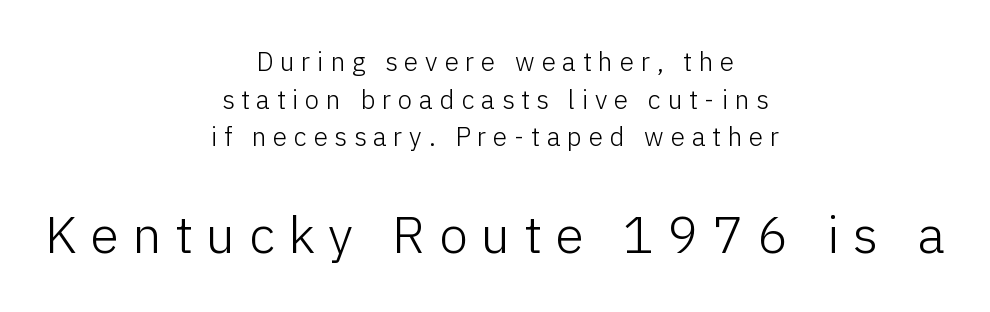
{"serif": "no", "italic": "no", "bold": "no", "weight": "light", "width": "normal", "stroke_contrast": "low", "x_height": "medium", "monospaced": "no", "underline": "no", "align": "center", "line_spacing": "normal", "line_spacing_ratio": 1.45, "letter_spacing": "wide", "letter_spacing_em": 0.26, "larger_block": "second", "size_ratio": 2.0, "glyph_px": 52}
